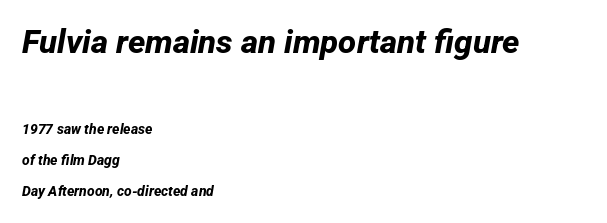
{"serif": "no", "bold": "yes", "weight": "bold", "width": "normal", "stroke_contrast": "low", "x_height": "medium", "monospaced": "no", "underline": "no", "align": "left", "line_spacing": "loose", "line_spacing_ratio": 2.21, "letter_spacing": "normal", "letter_spacing_em": 0.0, "larger_block": "first", "size_ratio": 2.36, "glyph_px": 33}
